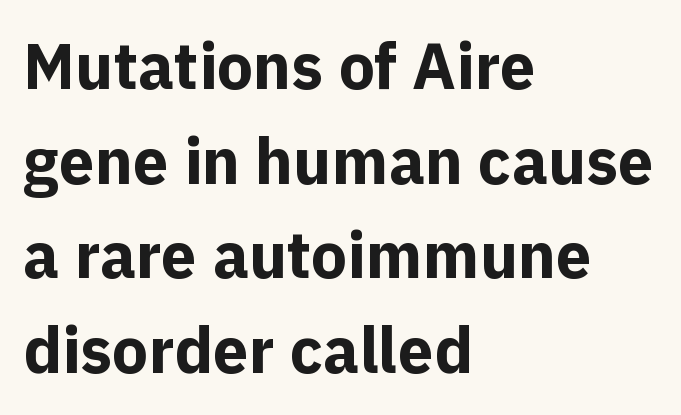
The image shows 64 px bold sans-serif type, upright; set left-aligned, normal line spacing (1.48x), normal letter spacing, not underlined; a medium x-height.
